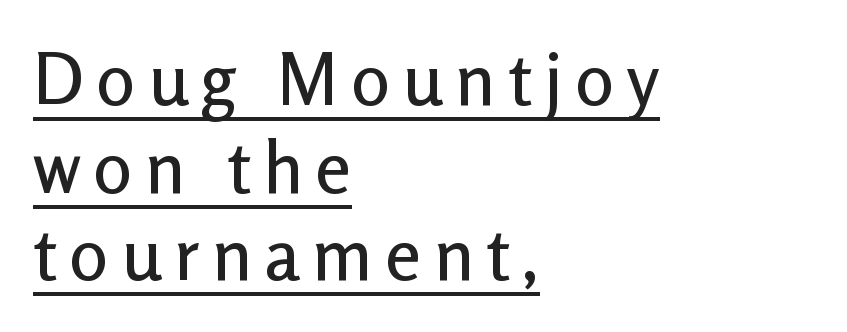
The image shows 73 px sans-serif type, upright; set left-aligned, line spacing 1.2x, underlined; low stroke contrast and a medium x-height.
